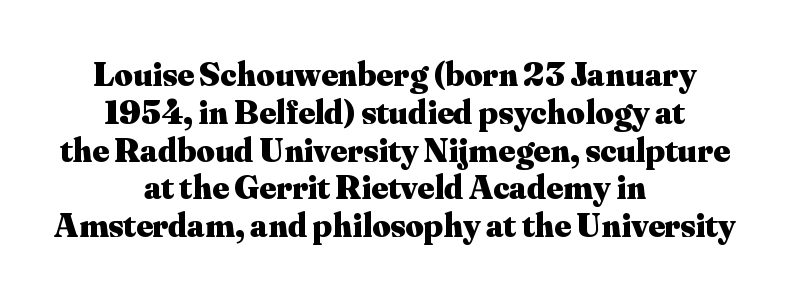
{"serif": "yes", "italic": "no", "bold": "yes", "weight": "heavy", "width": "normal", "stroke_contrast": "medium", "x_height": "small", "monospaced": "no", "underline": "no", "align": "center", "line_spacing": "tight", "line_spacing_ratio": 1.08, "letter_spacing": "normal", "letter_spacing_em": 0.0, "glyph_px": 35}
